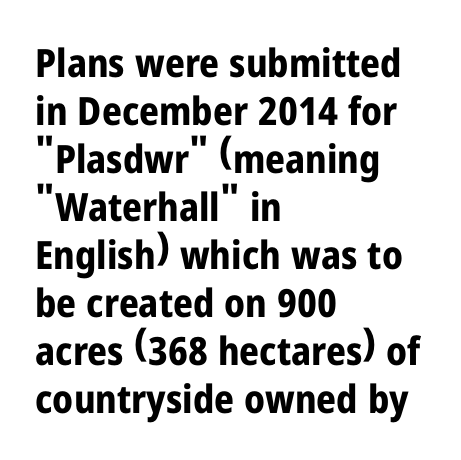
The face used here is a sans, in the tradition of grotesques and geometrics. In terms of posture, this sample is upright. Is the type bold? Yes — the strokes are clearly thick and heavy. Decoration check: the copy has no underline.
